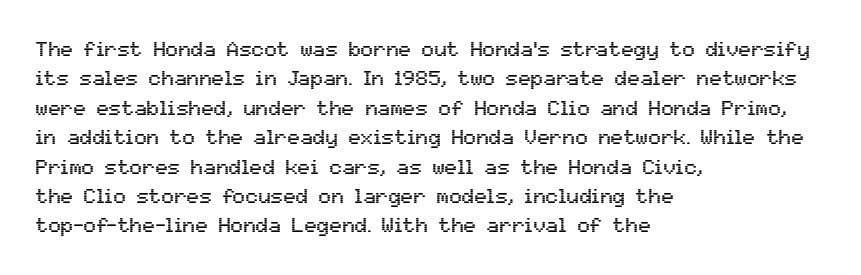
The image shows 21 px text type, upright; set left-aligned, normal line spacing (1.4x), normal letter spacing, not underlined.
